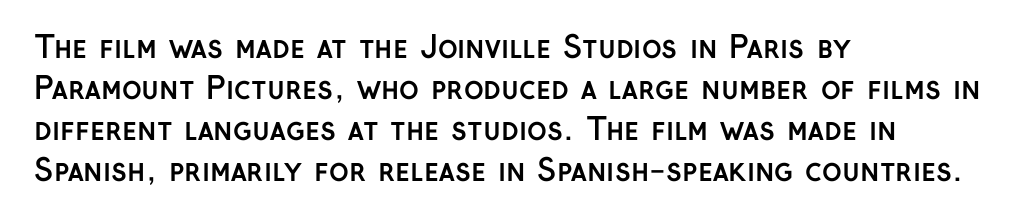
Q: Is the text bold? A: Yes.
Q: Is the text italic (slanted)? A: No, it is upright.
Q: Is the typeface a serif or a sans-serif typeface? A: Sans-serif.
Q: Is the text underlined? A: No.
Q: How is the paragraph aligned? A: Left-aligned.
Q: Is the spacing between letters normal or unusually wide? A: Normal.
Q: Is the spacing between lines tight, normal or loose? A: Normal.
Q: Width (condensed, normal, or wide)? A: Normal.
Q: Stroke contrast? A: Low.
Q: x-height? A: Medium.
Q: Monospaced? A: No.
